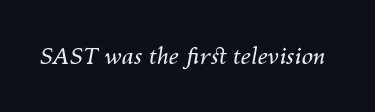
{"italic": "yes", "lean": "right", "slant_degrees": 10, "bold": "no", "underline": "no", "letter_spacing": "normal", "letter_spacing_em": 0.0, "glyph_px": 23}
